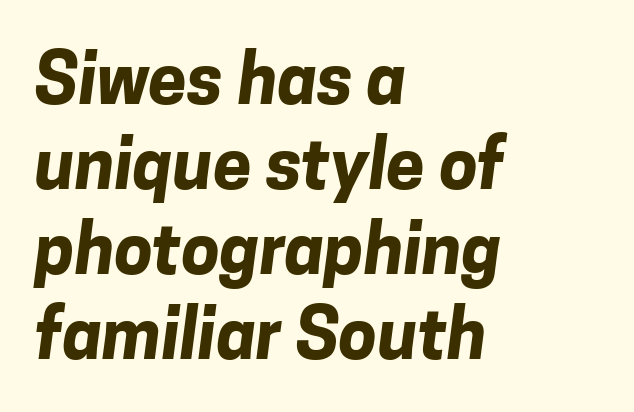
The image shows 69 px bold sans-serif type; set left-aligned, line spacing 1.23x, normal letter spacing, not underlined; low stroke contrast and a medium x-height.
